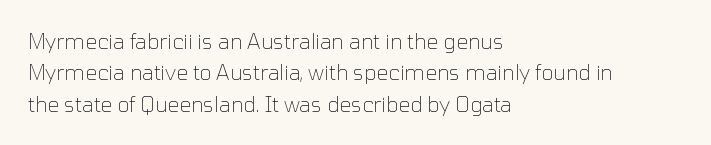
{"italic": "no", "bold": "no", "underline": "no", "align": "left", "line_spacing": "normal", "line_spacing_ratio": 1.5, "letter_spacing": "normal", "letter_spacing_em": 0.0, "glyph_px": 21}
